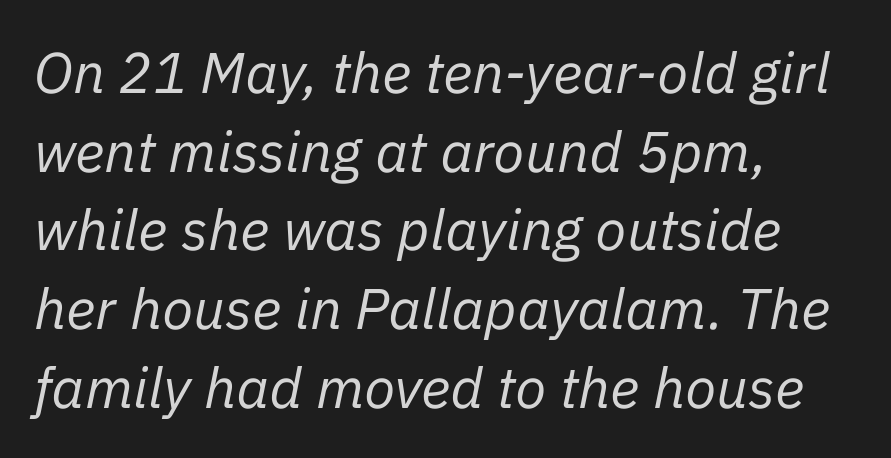
Normally led — the rows are evenly, conventionally spaced. Caption: standard tracking, unaltered. In terms of posture, this sample is oblique. The letters look calm and open, with moderate or lighter stems.
